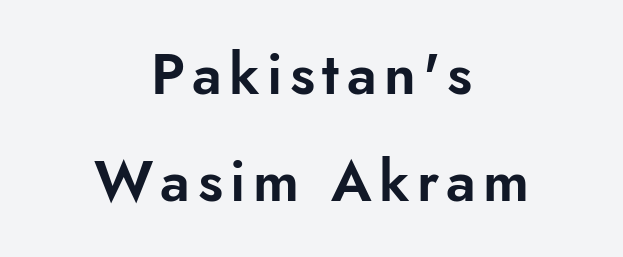
{"serif": "no", "italic": "no", "width": "normal", "stroke_contrast": "low", "x_height": "small", "monospaced": "no", "underline": "no", "align": "center", "line_spacing_ratio": 1.88, "glyph_px": 57}
